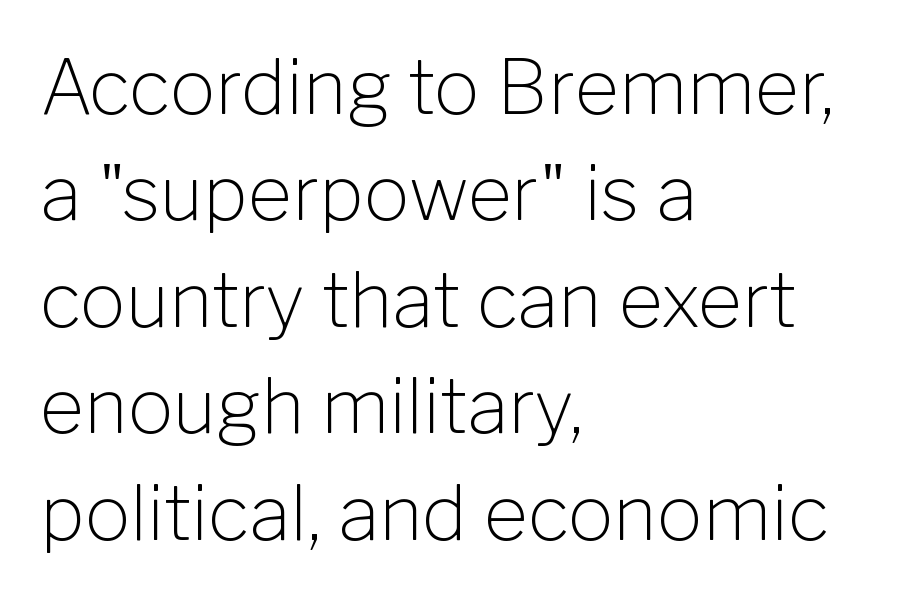
Q: Is the text bold? A: No.
Q: Is the text italic (slanted)? A: No, it is upright.
Q: Is the typeface a serif or a sans-serif typeface? A: Sans-serif.
Q: Is the text underlined? A: No.
Q: How is the paragraph aligned? A: Left-aligned.
Q: Is the spacing between letters normal or unusually wide? A: Normal.
Q: Is the spacing between lines tight, normal or loose? A: Normal.
Q: Width (condensed, normal, or wide)? A: Normal.
Q: Stroke contrast? A: Low.
Q: x-height? A: Medium.
Q: Monospaced? A: No.
